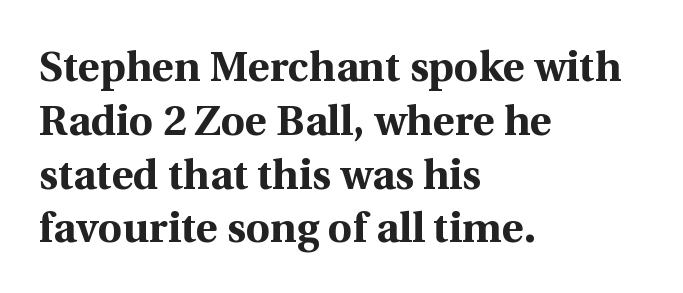
The image shows 42 px bold serif type, upright; set left-aligned, normal line spacing (1.28x), normal letter spacing, not underlined; a medium x-height.
